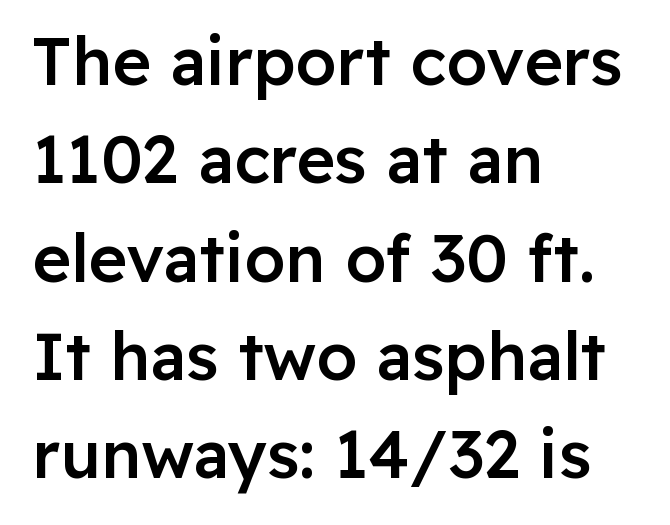
Q: Is the text bold? A: Semi-bold.
Q: Is the text italic (slanted)? A: No, it is upright.
Q: Is the typeface a serif or a sans-serif typeface? A: Sans-serif.
Q: Is the text underlined? A: No.
Q: How is the paragraph aligned? A: Left-aligned.
Q: Is the spacing between letters normal or unusually wide? A: Normal.
Q: Is the spacing between lines tight, normal or loose? A: Normal.
Q: Width (condensed, normal, or wide)? A: Normal.
Q: Stroke contrast? A: Low.
Q: x-height? A: Medium.
Q: Monospaced? A: No.
